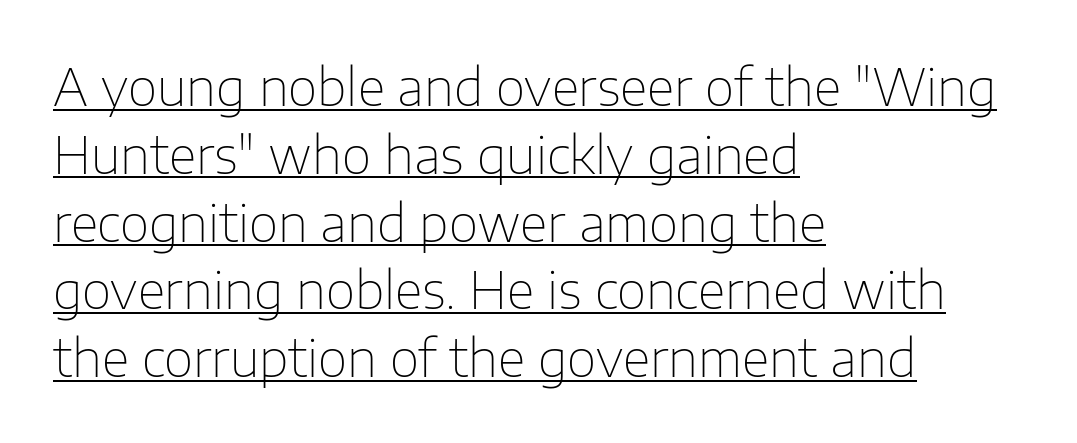
{"serif": "no", "italic": "no", "bold": "no", "weight": "thin", "width": "normal", "stroke_contrast": "low", "x_height": "medium", "monospaced": "no", "underline": "yes", "align": "left", "line_spacing": "normal", "line_spacing_ratio": 1.33, "letter_spacing": "normal", "letter_spacing_em": 0.0, "glyph_px": 51}
